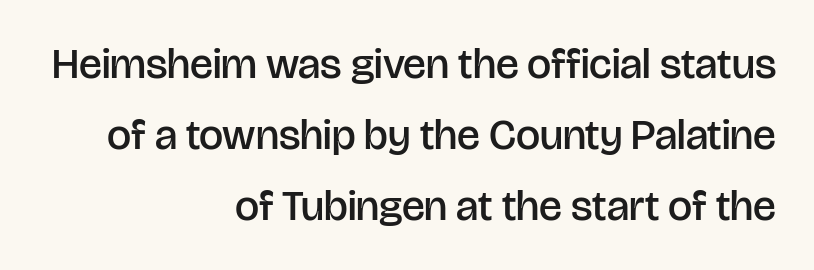
Q: Is the text bold? A: Semi-bold.
Q: Is the text italic (slanted)? A: No, it is upright.
Q: Is the typeface a serif or a sans-serif typeface? A: Sans-serif.
Q: Is the text underlined? A: No.
Q: How is the paragraph aligned? A: Right-aligned.
Q: Is the spacing between letters normal or unusually wide? A: Normal.
Q: Is the spacing between lines tight, normal or loose? A: Normal.
Q: Width (condensed, normal, or wide)? A: Normal.
Q: Stroke contrast? A: Low.
Q: x-height? A: Large.
Q: Monospaced? A: No.
